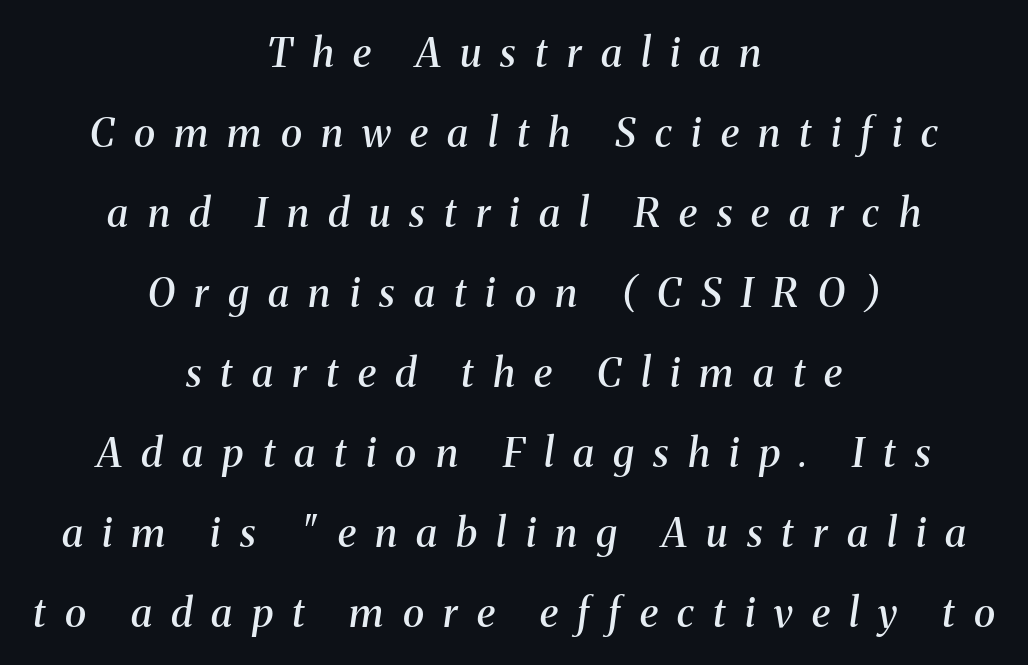
Q: Is the text bold? A: Semi-bold.
Q: Is the text italic (slanted)? A: Yes, it leans right by about 8 degrees.
Q: Is the typeface a serif or a sans-serif typeface? A: Serif.
Q: Is the text underlined? A: No.
Q: How is the paragraph aligned? A: Centered.
Q: Is the spacing between letters normal or unusually wide? A: Unusually wide.
Q: Is the spacing between lines tight, normal or loose? A: Loose.
Q: Width (condensed, normal, or wide)? A: Normal.
Q: Stroke contrast? A: Medium.
Q: x-height? A: Medium.
Q: Monospaced? A: No.
